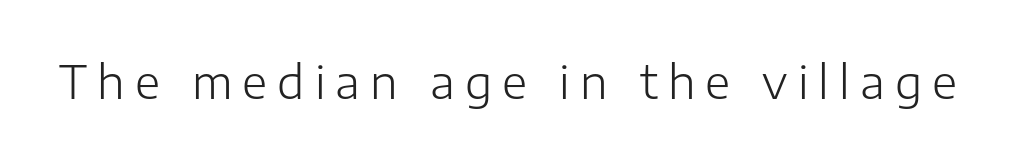
Clear beneath every line of the passage. Are there feet on the stems? There aren't — it's a sans. Ascenders rise straight up at ninety degrees. Here the glyphs are tracked loosely, breaking word shapes into spaced letters. Weight: in the light-to-regular range. Looks like regular typesetting: each glyph gets only the width it needs.
